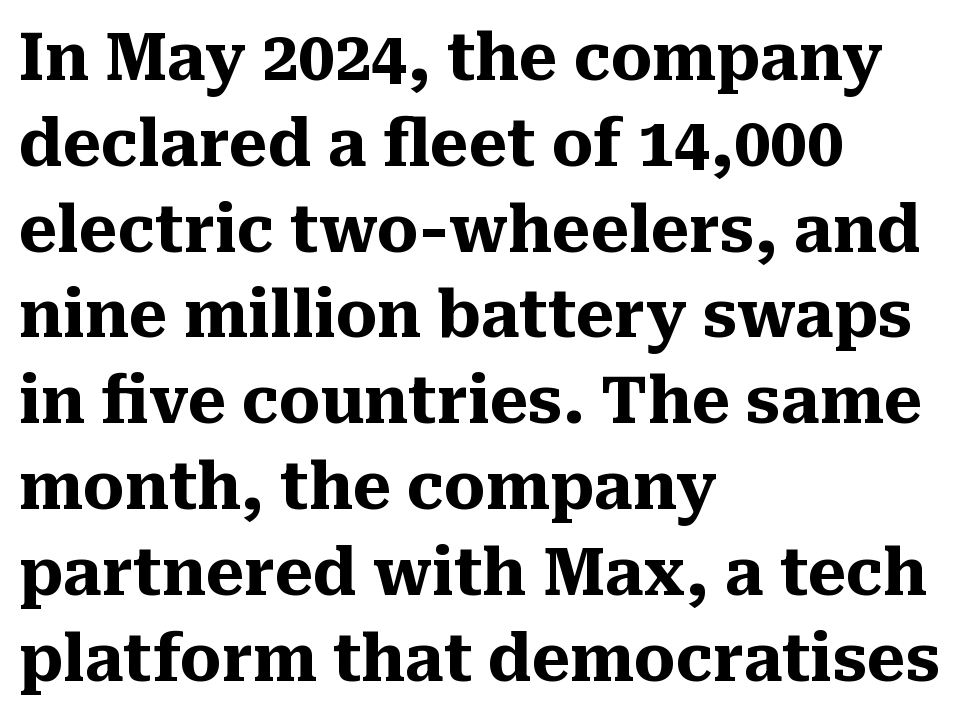
Q: Is the text bold? A: Yes.
Q: Is the text italic (slanted)? A: No, it is upright.
Q: Is the typeface a serif or a sans-serif typeface? A: Serif.
Q: Is the text underlined? A: No.
Q: How is the paragraph aligned? A: Left-aligned.
Q: Is the spacing between letters normal or unusually wide? A: Normal.
Q: Is the spacing between lines tight, normal or loose? A: Normal.
Q: Width (condensed, normal, or wide)? A: Normal.
Q: Stroke contrast? A: Medium.
Q: x-height? A: Medium.
Q: Monospaced? A: No.
